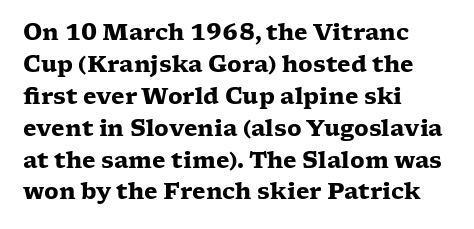
Students, observe: this is what conventionally led text looks like. Ascenders rise straight up at ninety degrees. Pretty heavy lettering here — definitely bold. The words here are not underlined.
